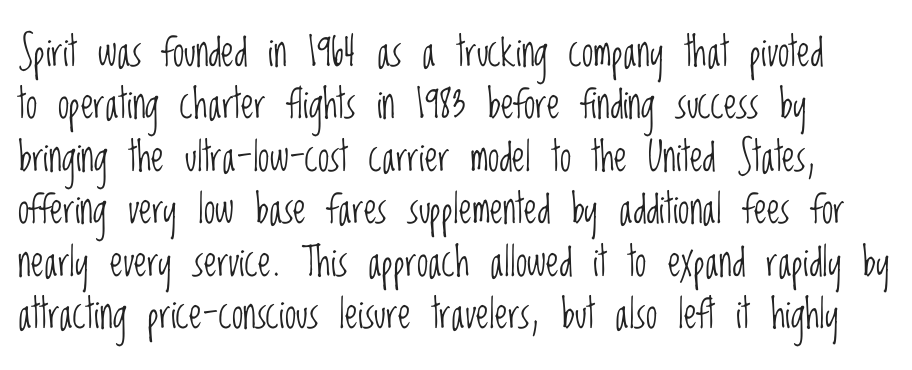
{"serif": "no", "italic": "no", "bold": "no", "weight": "light", "width": "condensed", "stroke_contrast": "low", "x_height": "large", "monospaced": "no", "underline": "no", "line_spacing": "normal", "line_spacing_ratio": 1.28, "letter_spacing": "normal", "letter_spacing_em": 0.0, "glyph_px": 41}
